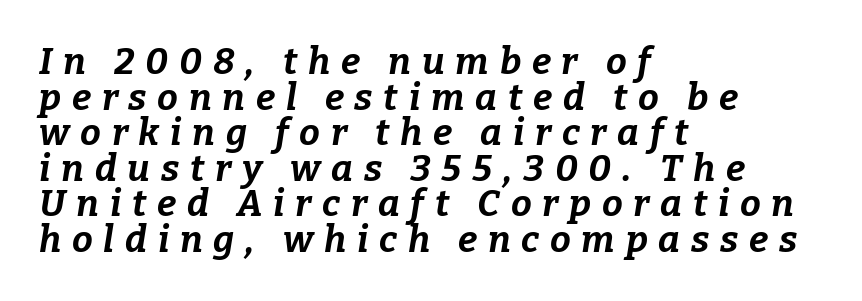
Varying glyph widths throughout — classic text-font behaviour. This rendering features lettering with no underline. Regarding leading, the lines here are crowded together. The characters look thick and weighty, a clear bold. Characters are canted at an angle relative to the baseline's perpendicular.
